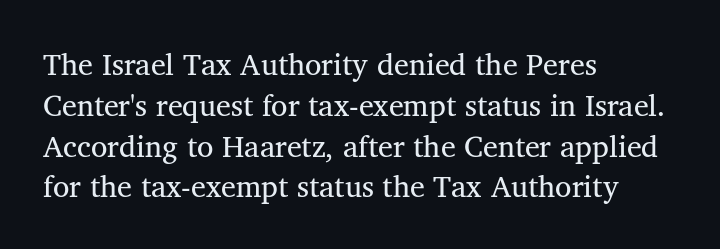
{"serif": "yes", "italic": "no", "bold": "no", "weight": "regular", "width": "normal", "stroke_contrast": "medium", "x_height": "medium", "monospaced": "no", "underline": "no", "align": "left", "line_spacing": "normal", "line_spacing_ratio": 1.36, "letter_spacing": "normal", "letter_spacing_em": 0.0, "glyph_px": 30}
